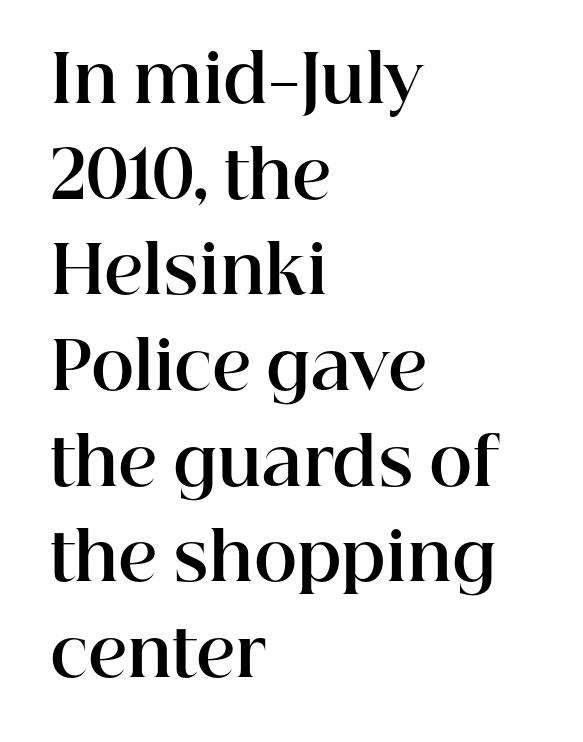
Q: Is the text bold? A: Yes.
Q: Is the text italic (slanted)? A: No, it is upright.
Q: Is the typeface a serif or a sans-serif typeface? A: Serif.
Q: Is the text underlined? A: No.
Q: How is the paragraph aligned? A: Left-aligned.
Q: Is the spacing between letters normal or unusually wide? A: Normal.
Q: Is the spacing between lines tight, normal or loose? A: Normal.
Q: Width (condensed, normal, or wide)? A: Normal.
Q: Stroke contrast? A: High.
Q: x-height? A: Medium.
Q: Monospaced? A: No.
